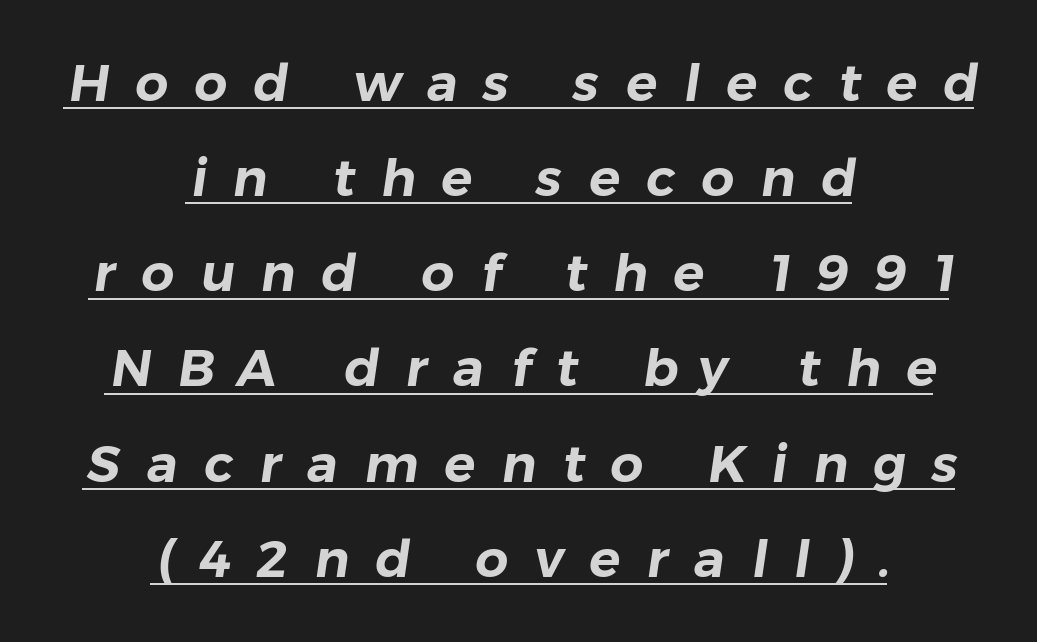
The image shows 52 px sans-serif type; set centered, line spacing 1.83x, unusually wide letter spacing (+0.5 em), underlined; low stroke contrast and a medium x-height.
